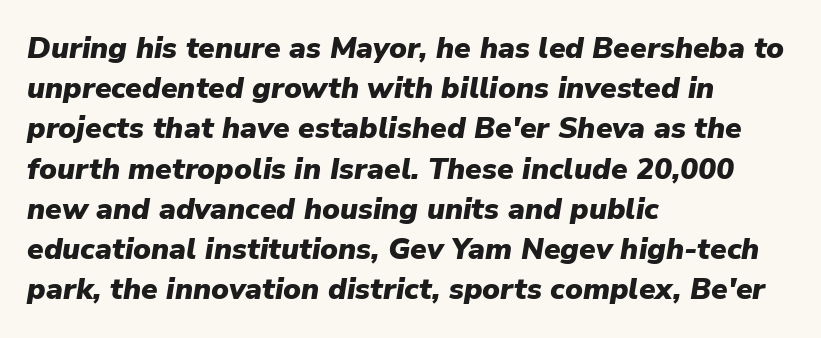
{"italic": "yes", "lean": "right", "slant_degrees": 9, "bold": "yes", "weight": "heavy", "width": "normal", "stroke_contrast": "low", "x_height": "medium", "monospaced": "no", "underline": "no", "align": "left", "line_spacing": "normal", "line_spacing_ratio": 1.34, "letter_spacing": "normal", "letter_spacing_em": 0.0, "glyph_px": 30}
